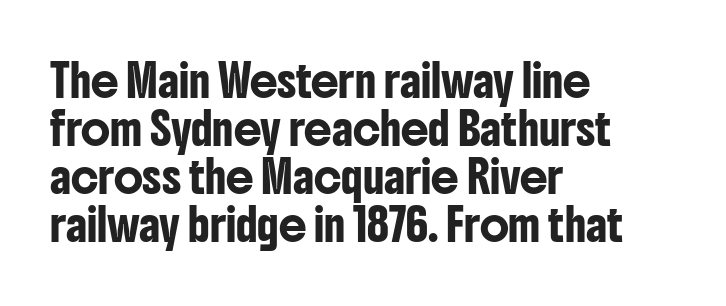
The image shows 31 px condensed sans-serif type, upright; set left-aligned, normal line spacing (1.55x), normal letter spacing, not underlined; low stroke contrast and a medium x-height.
